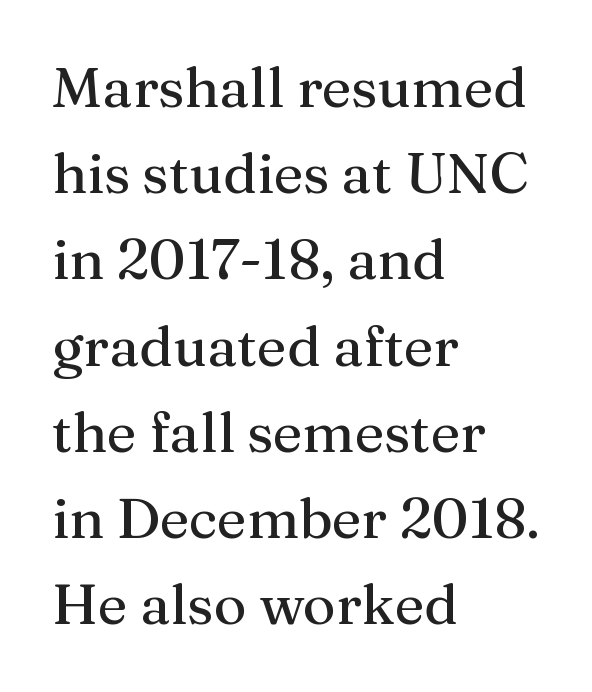
{"serif": "yes", "italic": "no", "width": "normal", "stroke_contrast": "medium", "x_height": "medium", "monospaced": "no", "underline": "no", "align": "left", "line_spacing": "normal", "line_spacing_ratio": 1.54, "letter_spacing": "normal", "letter_spacing_em": 0.0, "glyph_px": 56}
